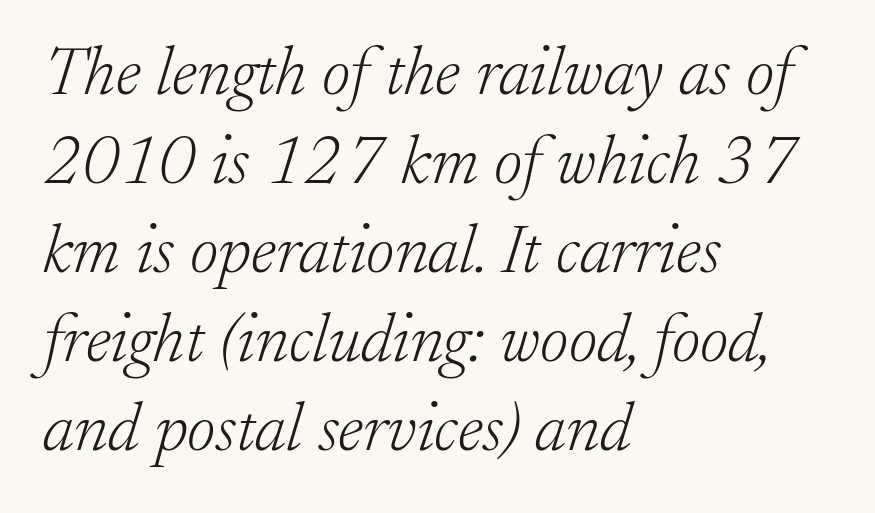
{"serif": "yes", "italic": "yes", "lean": "right", "slant_degrees": 17, "bold": "no", "weight": "light", "width": "normal", "stroke_contrast": "low", "x_height": "small", "monospaced": "no", "underline": "no", "align": "left", "line_spacing": "normal", "line_spacing_ratio": 1.29, "letter_spacing": "normal", "letter_spacing_em": 0.0, "glyph_px": 69}
